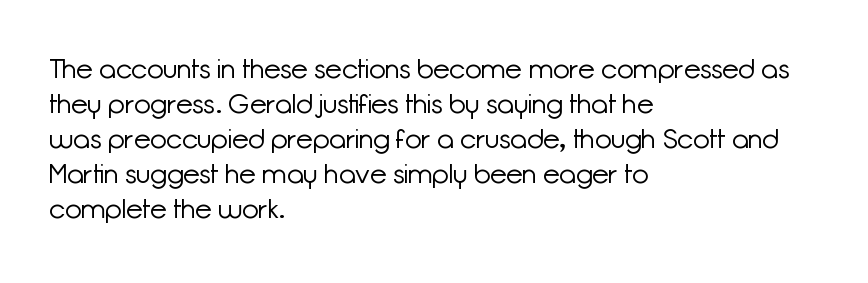
Style check: upright. Plain, unruled lines of type. The paragraph has a hard left edge and a soft right edge. This rendering leaves character spacing at its baseline value. A typesetter would call this leading conventional body-copy spacing. These glyphs show unthickened strokes, regular width or finer.
